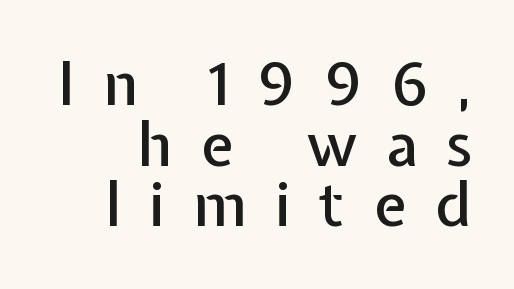
{"serif": "no", "italic": "no", "width": "normal", "stroke_contrast": "low", "x_height": "medium", "monospaced": "no", "underline": "no", "line_spacing": "tight", "line_spacing_ratio": 1.01, "letter_spacing": "wide", "letter_spacing_em": 0.47, "glyph_px": 60}
